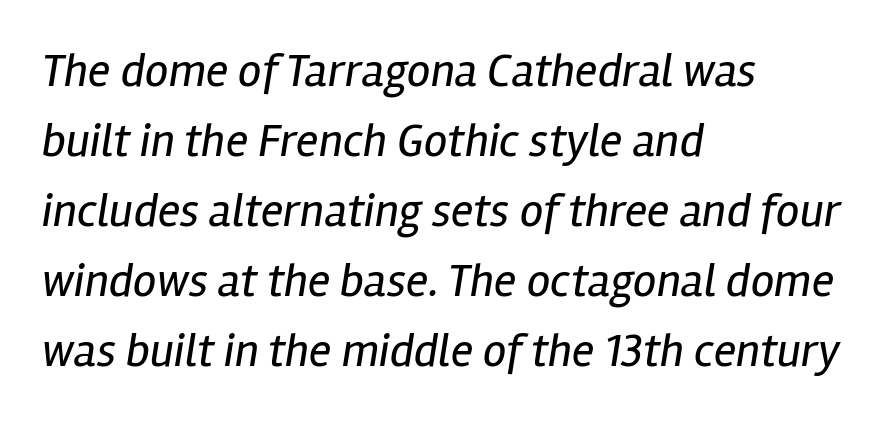
The image shows 47 px regular-weight, condensed type, italic (leaning right); set left-aligned, normal line spacing (1.49x), normal letter spacing, not underlined; low stroke contrast and a medium x-height.
